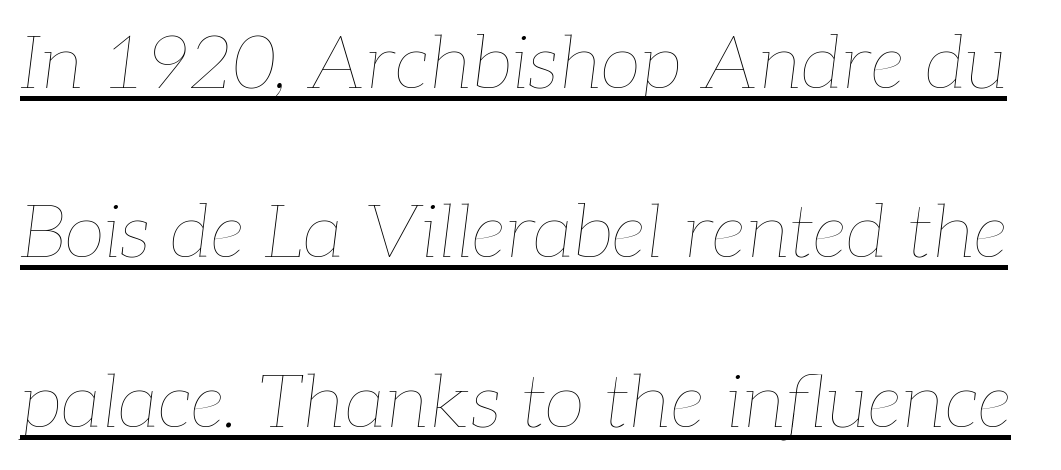
{"italic": "yes", "lean": "right", "slant_degrees": 7, "bold": "no", "weight": "thin", "width": "normal", "stroke_contrast": "low", "x_height": "medium", "monospaced": "no", "underline": "yes", "line_spacing": "loose", "line_spacing_ratio": 2.26, "letter_spacing": "normal", "letter_spacing_em": 0.0, "glyph_px": 75}
